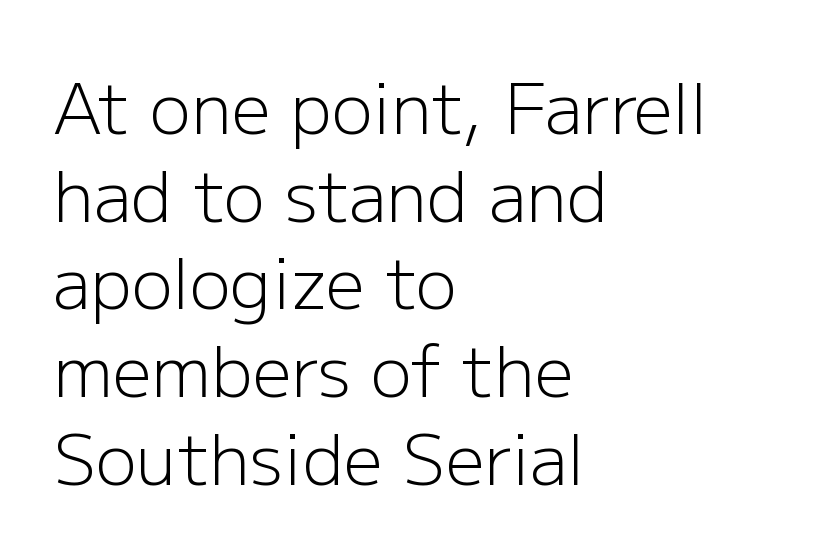
The image shows 69 px light sans-serif type, upright; set left-aligned, normal line spacing (1.27x), normal letter spacing, not underlined; low stroke contrast and a medium x-height.
